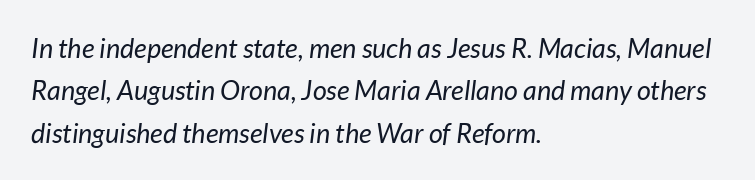
Posture: slanted. Horizontal alignment here is leftward, the default for most running prose. The baseline area is clear. Regarding leading, the lines here are spaced in the standard way. No heavy texture on the line: the type isn't bold. These lines keep a tight, regular rhythm from letter to letter.
